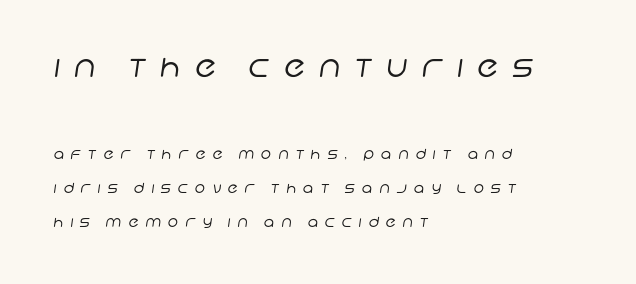
{"serif": "no", "bold": "no", "weight": "regular", "width": "normal", "stroke_contrast": "low", "x_height": "large", "monospaced": "no", "underline": "no", "align": "left", "line_spacing": "loose", "line_spacing_ratio": 2.44, "letter_spacing": "wide", "letter_spacing_em": 0.5, "larger_block": "first", "size_ratio": 2.07, "glyph_px": 29}
